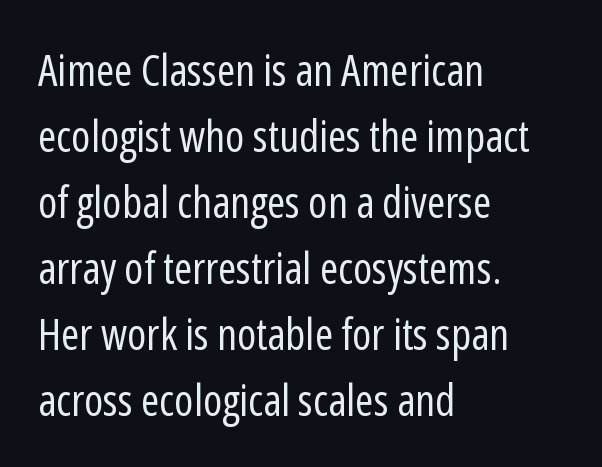
Glyph-to-glyph distance matches everyday printed text. Characters remain perfectly vertical along every line. Reading down the column, the eye jumps a familiar distance to each next line. Type without underlining. Font category for this specimen: sans-serif.
